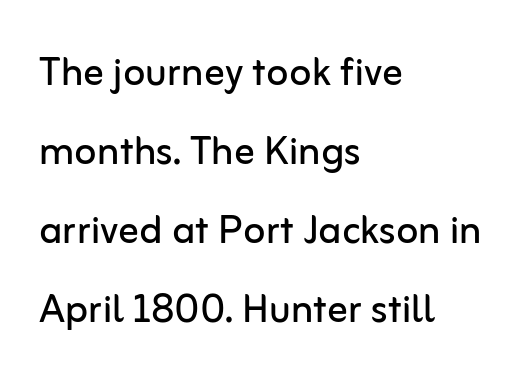
The passage shown has conventional tracking throughout. Where is the straight margin? On the left. Grotesque or geometric, the face here clearly has no serifs. One glance says typical: line gaps are just what's usual. The passage shown is typed in a proportional face where columns would drift. Check under the words: just untouched page.
